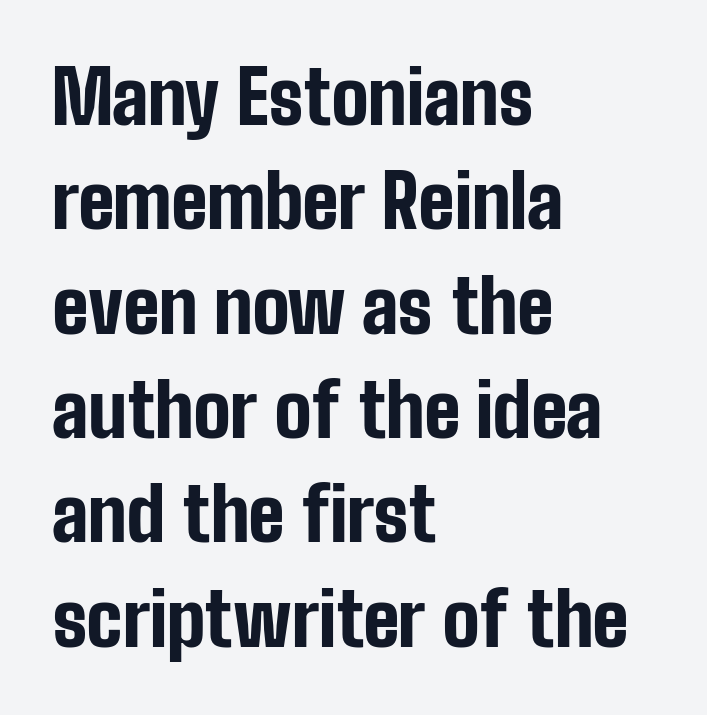
The letters stand straight up with perfectly vertical stems. Just letters on the line, the space beneath them empty. Spacing verdict: proportional, widths tailored to each character. Does the copy run flush right? No — it runs flush left. The designer left line spacing at the default.
